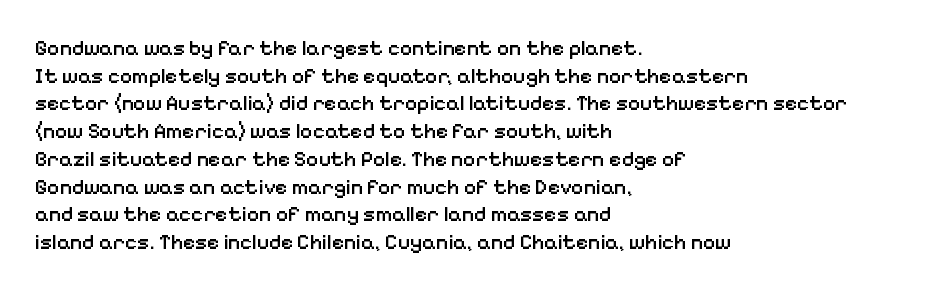
Q: Is the text bold? A: Semi-bold.
Q: Is the text italic (slanted)? A: No, it is upright.
Q: Is the text underlined? A: No.
Q: How is the paragraph aligned? A: Left-aligned.
Q: Is the spacing between letters normal or unusually wide? A: Normal.
Q: Is the spacing between lines tight, normal or loose? A: Normal.
